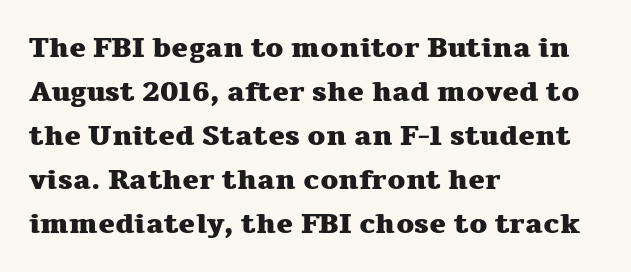
{"serif": "yes", "italic": "no", "bold": "yes", "weight": "heavy", "width": "wide", "stroke_contrast": "medium", "x_height": "medium", "monospaced": "no", "underline": "no", "align": "left", "line_spacing": "normal", "line_spacing_ratio": 1.57, "letter_spacing": "normal", "letter_spacing_em": 0.0, "glyph_px": 28}
